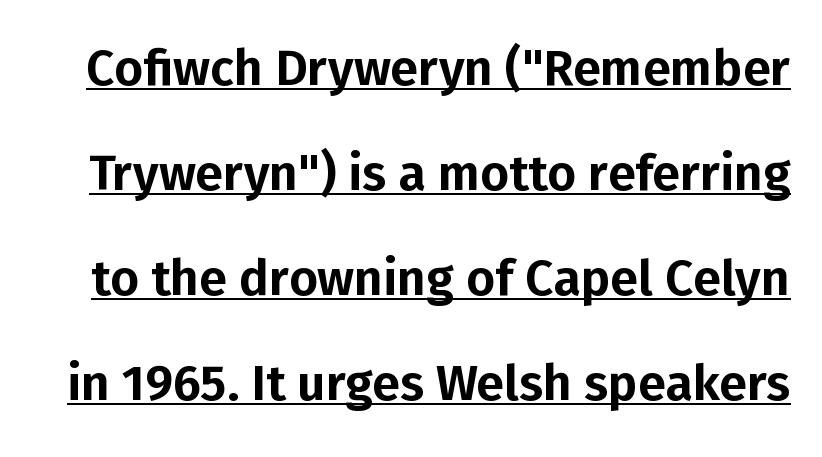
Each letter keeps its own natural width here, so spacing adapts to shape. Posture: vertical. Interline gaps are noticeably wide in this sample. Observe the ordinary spacing: letters are neighbours, not strangers. Stroke terminals: plain, sans-serif.
